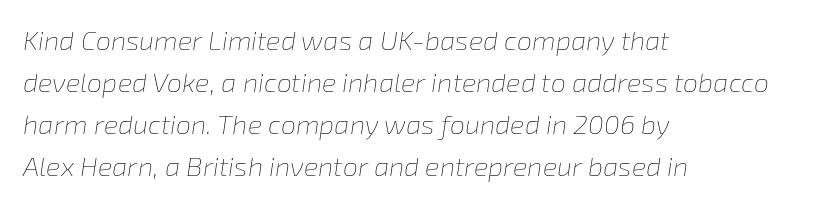
The image shows 27 px text type, italic (leaning right); set left-aligned, normal line spacing (1.55x), normal letter spacing, not underlined.
